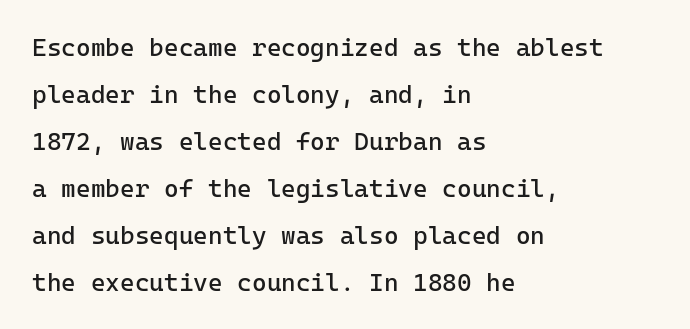
Q: Is the text bold? A: No.
Q: Is the text italic (slanted)? A: No, it is upright.
Q: Is the text underlined? A: No.
Q: How is the paragraph aligned? A: Left-aligned.
Q: Is the spacing between letters normal or unusually wide? A: Normal.
